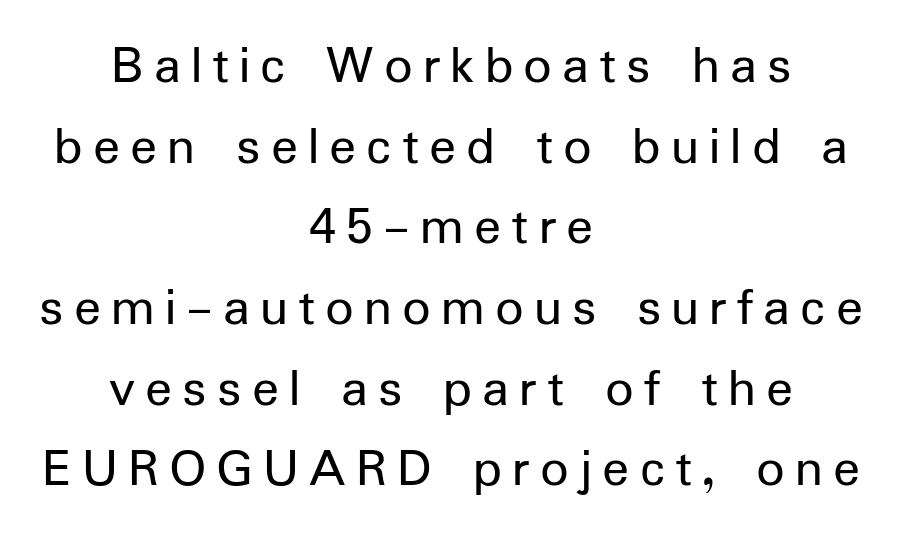
Vertically, the passage feels balanced, rows spaced as you'd expect. Are there feet on the stems? There aren't — it's a sans. The letters stand upright; this is a roman face. The foot of each line stays bare and open. Note the varied advance widths — an 'i' is clearly narrower than an 'm'. This rendering uses center alignment, leaving both contours irregular but symmetric.
